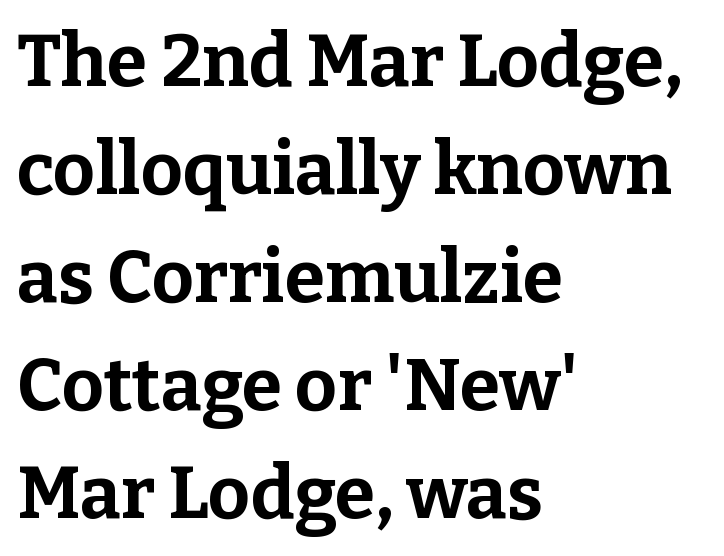
The image shows 73 px bold serif type, upright; set left-aligned, normal line spacing (1.48x), normal letter spacing, not underlined; low stroke contrast and a medium x-height.
